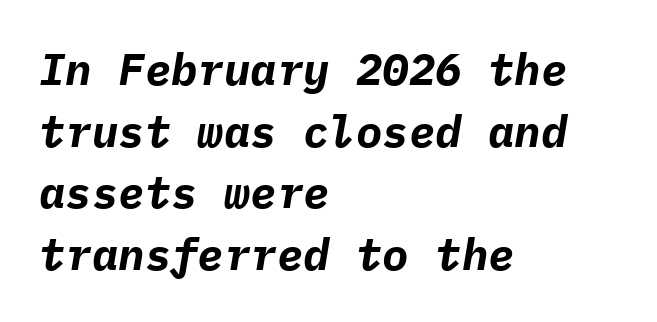
Q: Is the text bold? A: Yes.
Q: Is the text italic (slanted)? A: Yes, it leans right by about 9 degrees.
Q: Is the text underlined? A: No.
Q: How is the paragraph aligned? A: Left-aligned.
Q: Is the spacing between letters normal or unusually wide? A: Normal.
Q: Is the spacing between lines tight, normal or loose? A: Normal.
Q: Width (condensed, normal, or wide)? A: Normal.
Q: Stroke contrast? A: Low.
Q: x-height? A: Medium.
Q: Monospaced? A: Yes.
